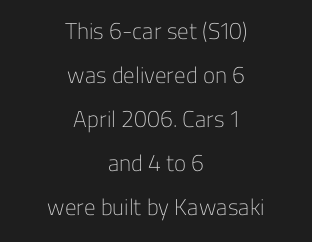
Stems and bowls with no extra thickness — not bold. Rule under the text: the space is simply empty. Tall strokes in this sample are plumb rather than angled. Airy leading.
